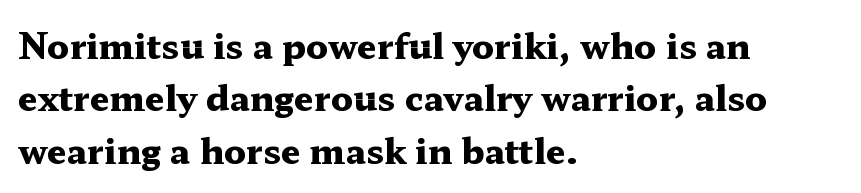
The image shows 35 px heavy, wide serif type, upright; set left-aligned, normal line spacing (1.5x), normal letter spacing, not underlined; medium stroke contrast and a medium x-height.
